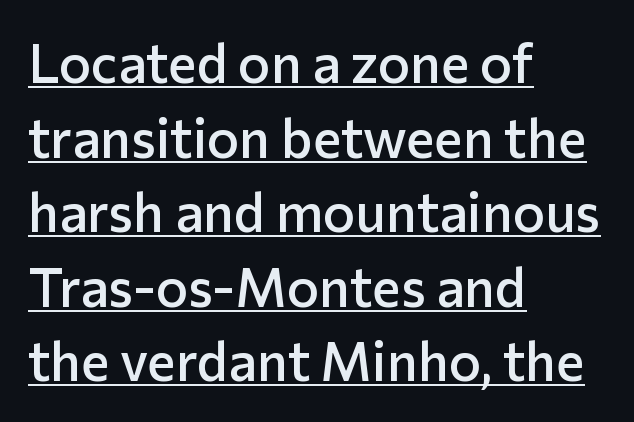
Letterform terminals end flat and unadorned throughout the passage. All the whitespace from short lines collects on the right. How heavy is the stroke? Medium-heavy — a semibold, shy of bold. The glyphs are accompanied by a horizontal stroke just below them. The typography opts for an upright posture over an oblique one. Varying glyph widths throughout — classic text-font behaviour.
